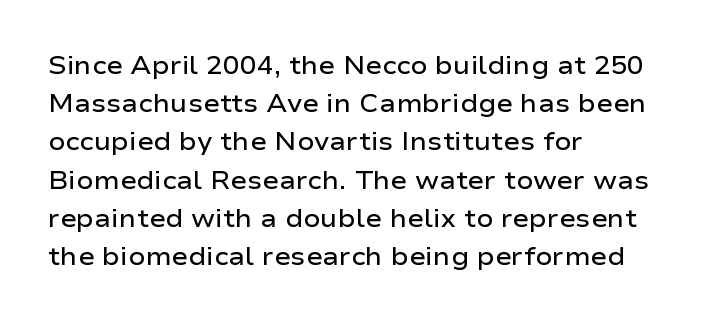
How heavy is the stroke? Medium-heavy — a semibold, shy of bold. Summary of vertical rhythm: regular, with standard interline spacing. Underline: absent. Inter-character spacing is left at the font's built-in metrics. A student would call this left alignment; a typographer would say flush left, rag right. Italic? Not at all — the glyphs are vertical.
